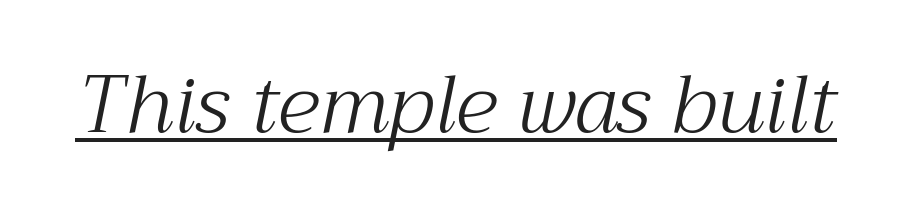
Q: Is the text bold? A: No.
Q: Is the text italic (slanted)? A: Yes, it leans right by about 12 degrees.
Q: Is the typeface a serif or a sans-serif typeface? A: Serif.
Q: Is the text underlined? A: Yes.
Q: Is the spacing between letters normal or unusually wide? A: Normal.
Q: Width (condensed, normal, or wide)? A: Normal.
Q: Stroke contrast? A: Medium.
Q: x-height? A: Medium.
Q: Monospaced? A: No.
